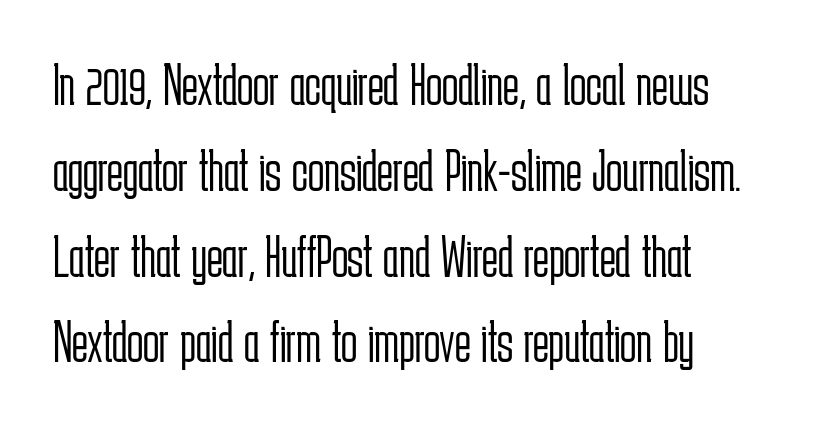
Q: Is the text bold? A: No.
Q: Is the text italic (slanted)? A: No, it is upright.
Q: Is the typeface a serif or a sans-serif typeface? A: Sans-serif.
Q: Is the text underlined? A: No.
Q: How is the paragraph aligned? A: Left-aligned.
Q: Is the spacing between letters normal or unusually wide? A: Normal.
Q: Is the spacing between lines tight, normal or loose? A: Normal.
Q: Width (condensed, normal, or wide)? A: Condensed.
Q: Stroke contrast? A: Low.
Q: x-height? A: Medium.
Q: Monospaced? A: No.
